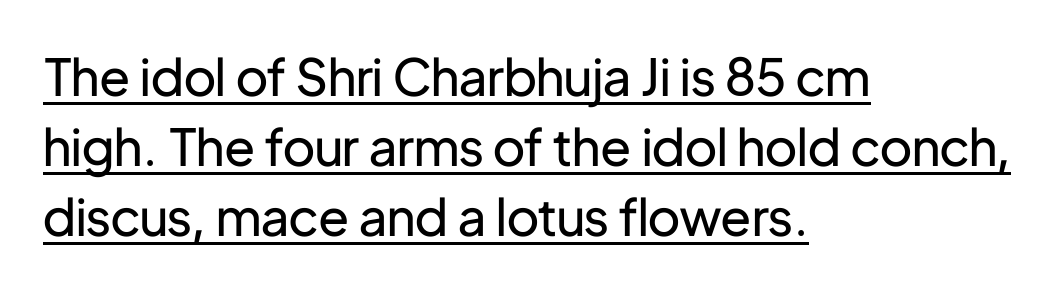
The letters advance in unequal steps, a hallmark of proportional type. Normally led — the rows are evenly, conventionally spaced. This is roman type, the default non-slanted kind. Underlined type. Are there feet on the stems? There aren't — it's a sans. Weight class: somewhere from thin through regular.
